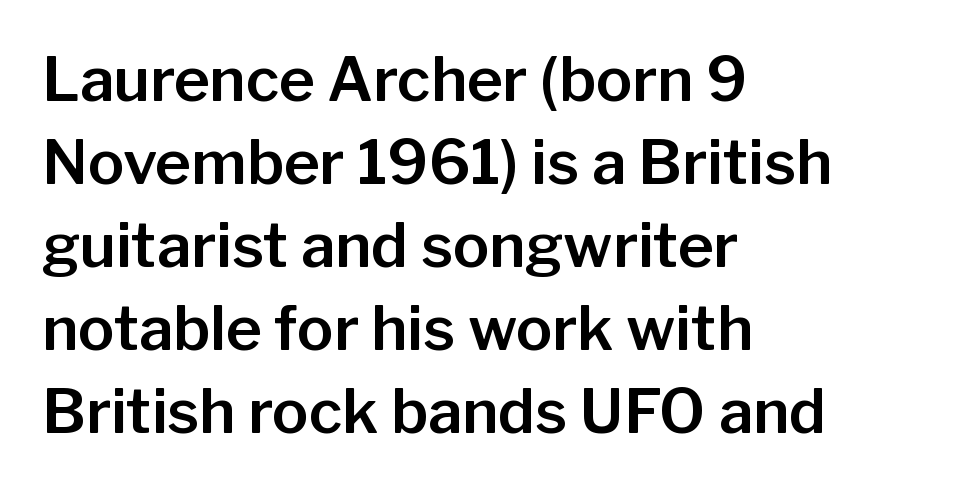
Proportional: the letters do not fall into vertical columns. Ordinary non-slanted type is in use. A classic flush-left, rag-right setting is used for this passage. This sample keeps an unexceptional amount of space between lines. Beneath every word, the page is bare. The designer went with a sans here, leaving each stem footless.
